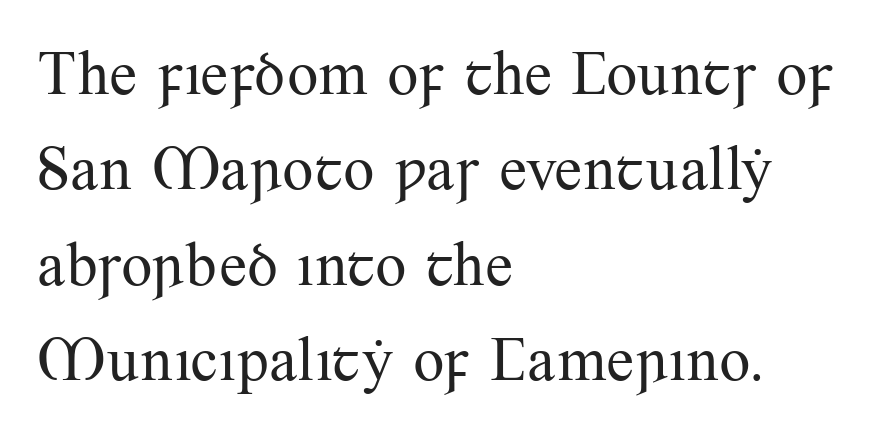
{"serif": "yes", "italic": "no", "bold": "no", "weight": "regular", "width": "normal", "stroke_contrast": "medium", "x_height": "small", "monospaced": "no", "underline": "no", "align": "left", "line_spacing": "normal", "line_spacing_ratio": 1.54, "letter_spacing": "normal", "letter_spacing_em": 0.0, "glyph_px": 62}
